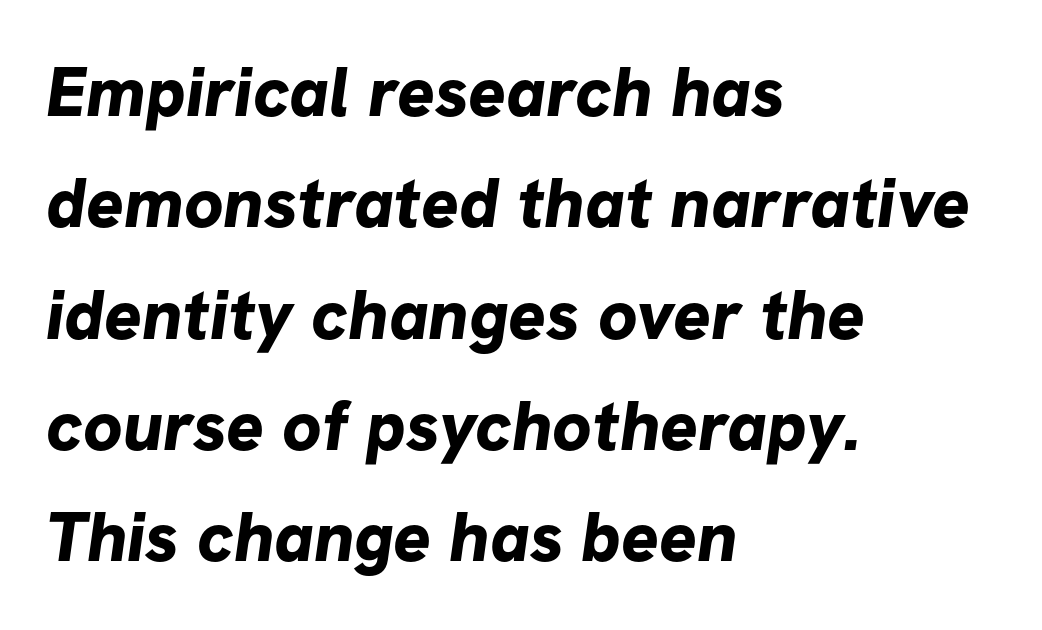
Q: Is the text bold? A: Yes.
Q: Is the typeface a serif or a sans-serif typeface? A: Sans-serif.
Q: Is the text underlined? A: No.
Q: How is the paragraph aligned? A: Left-aligned.
Q: Is the spacing between letters normal or unusually wide? A: Normal.
Q: Is the spacing between lines tight, normal or loose? A: Normal.
Q: Width (condensed, normal, or wide)? A: Normal.
Q: Stroke contrast? A: Low.
Q: x-height? A: Medium.
Q: Monospaced? A: No.
